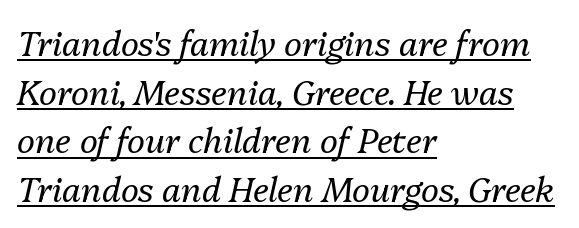
This reads as an unemphasized weight, regular at the heaviest. Designer's note — italics engaged. Leading matches the norm, producing a regular column. Here the designer chose a conventional face with non-uniform glyph widths.
